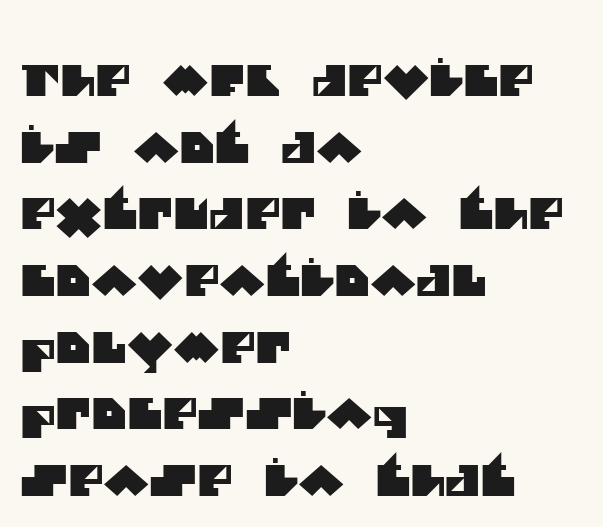
{"serif": "no", "width": "normal", "stroke_contrast": "medium", "x_height": "large", "monospaced": "no", "underline": "no", "align": "left", "line_spacing": "normal", "line_spacing_ratio": 1.55, "letter_spacing": "normal", "letter_spacing_em": 0.0, "glyph_px": 43}
